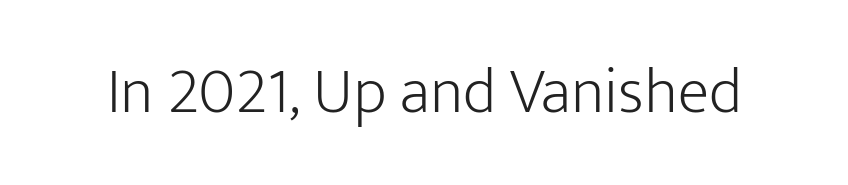
The image shows 65 px light sans-serif type, upright; set normal letter spacing, not underlined; low stroke contrast and a medium x-height.
